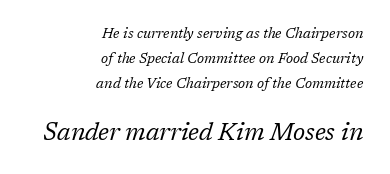
In terms of posture, this sample is oblique. Between these two stacked blocks, the lower one wins on size. Words float on clear page, feet unadorned. Honestly, the letter spacing is just normal — you wouldn't notice it.
